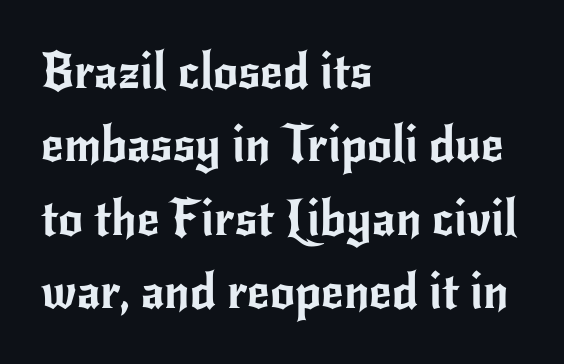
{"serif": "no", "italic": "no", "width": "normal", "stroke_contrast": "low", "x_height": "small", "monospaced": "no", "underline": "no", "align": "left", "line_spacing": "normal", "line_spacing_ratio": 1.5, "letter_spacing": "normal", "letter_spacing_em": 0.0, "glyph_px": 49}
